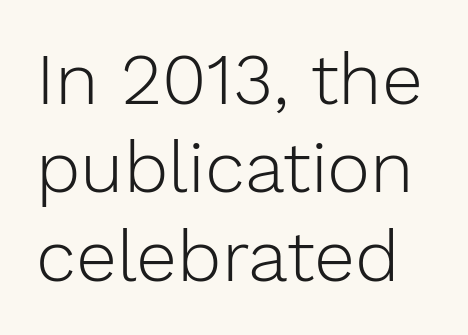
The letters advance in unequal steps, a hallmark of proportional type. Designer's note — italics off, roman on. The characters are drawn with everyday or finer stroke widths. There is no visible air inserted between adjacent glyphs. No feet cap the strokes, marking this as sans-serif type.
